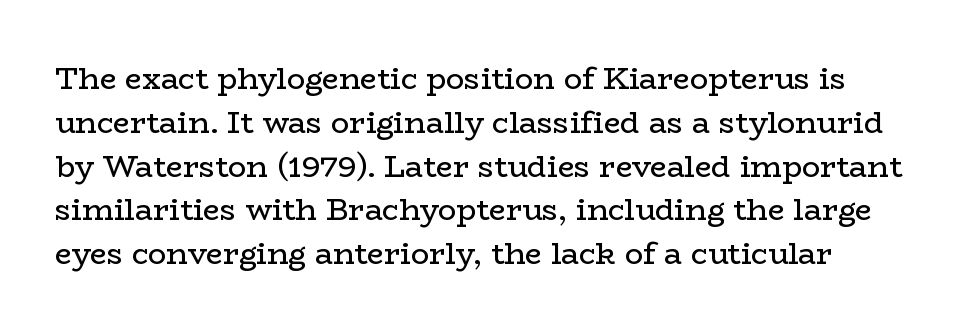
{"serif": "yes", "italic": "no", "bold": "no", "weight": "regular", "width": "wide", "stroke_contrast": "low", "x_height": "medium", "monospaced": "no", "underline": "no", "line_spacing": "normal", "line_spacing_ratio": 1.46, "letter_spacing": "normal", "letter_spacing_em": 0.0, "glyph_px": 30}
